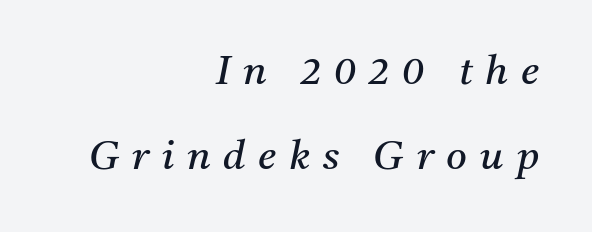
Each word looks stretched out because of the extra space between its letters. The rendering uses a large line-height, opening up the rows. Stroke terminals: seriffed. Do the characters align in a grid? No, the font is proportional.
